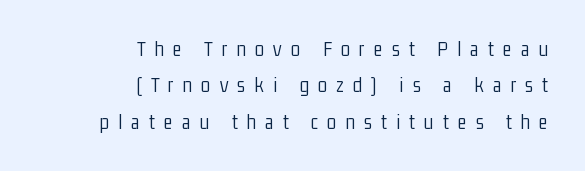
{"italic": "no", "bold": "no", "underline": "no", "align": "right", "line_spacing_ratio": 1.73, "letter_spacing": "wide", "letter_spacing_em": 0.44, "glyph_px": 21}
